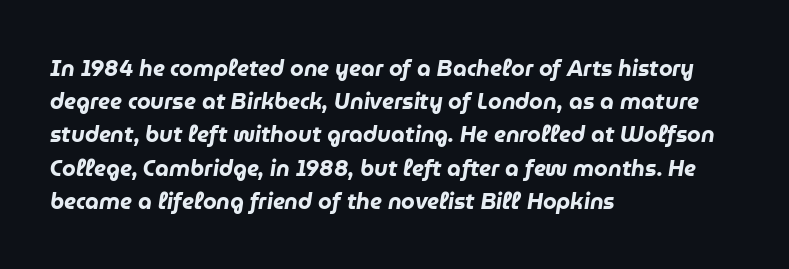
The image shows 22 px bold type, italic (leaning right); set left-aligned, normal line spacing (1.51x), normal letter spacing, not underlined.
